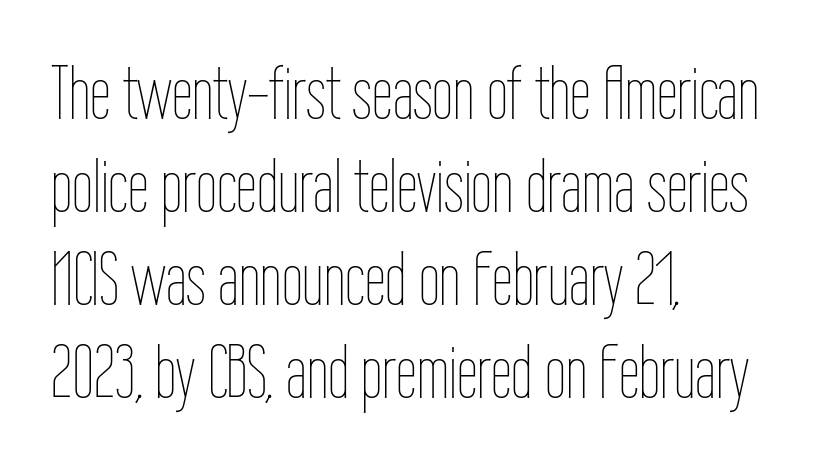
The image shows 75 px thin, condensed type, upright; set left-aligned, line spacing 1.24x, normal letter spacing, not underlined; low stroke contrast and a medium x-height.
